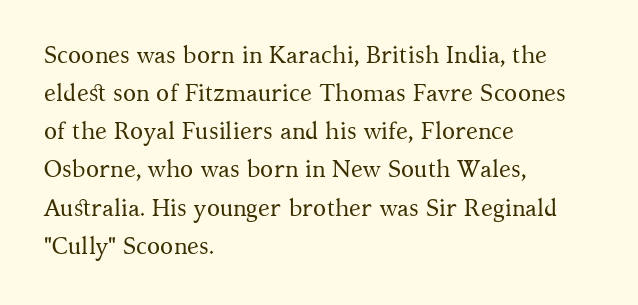
Is there much room between lines? A standard amount, neither cramped nor airy. A roman cut, with each character standing at attention. How are the letters spaced? Ordinarily, with no added tracking. This rendering features lettering with no underline. The paragraph shown leans on its left margin. The weight tops out at a normal text grade.
